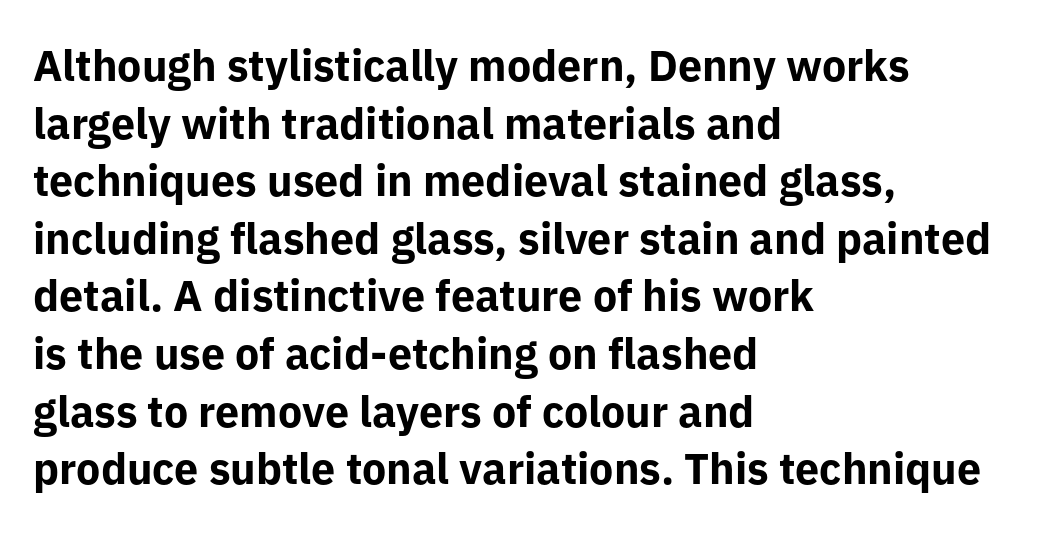
Q: Is the text bold? A: Yes.
Q: Is the text italic (slanted)? A: No, it is upright.
Q: Is the typeface a serif or a sans-serif typeface? A: Sans-serif.
Q: Is the text underlined? A: No.
Q: How is the paragraph aligned? A: Left-aligned.
Q: Is the spacing between letters normal or unusually wide? A: Normal.
Q: Is the spacing between lines tight, normal or loose? A: Normal.
Q: Width (condensed, normal, or wide)? A: Normal.
Q: Stroke contrast? A: Low.
Q: x-height? A: Medium.
Q: Monospaced? A: No.
